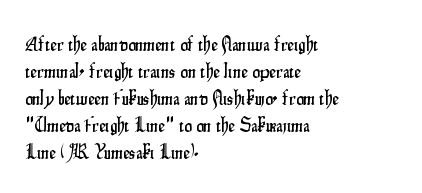
Q: Is the text italic (slanted)? A: No, it is upright.
Q: Is the text underlined? A: No.
Q: How is the paragraph aligned? A: Left-aligned.
Q: Is the spacing between letters normal or unusually wide? A: Normal.
Q: Is the spacing between lines tight, normal or loose? A: Normal.
